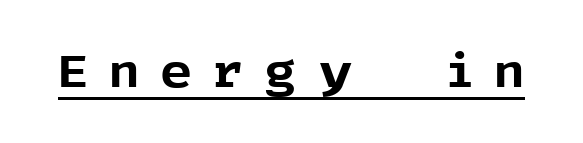
Q: Is the text bold? A: Yes.
Q: Is the text italic (slanted)? A: No, it is upright.
Q: Is the typeface a serif or a sans-serif typeface? A: Sans-serif.
Q: Is the text underlined? A: Yes.
Q: Is the spacing between letters normal or unusually wide? A: Unusually wide.
Q: Width (condensed, normal, or wide)? A: Normal.
Q: x-height? A: Medium.
Q: Monospaced? A: No.
